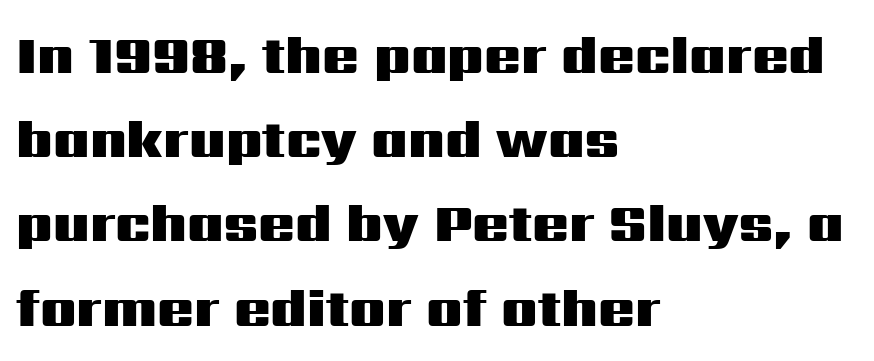
The image shows 54 px heavy, wide sans-serif type, upright; set left-aligned, normal line spacing (1.56x), normal letter spacing, not underlined; medium stroke contrast and a medium x-height.
